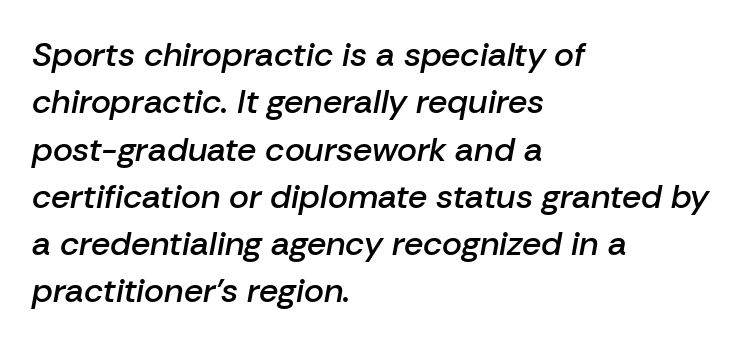
The vertical gap from one line to the next is medium. I'd describe the lettering as semibold — firm but not a full bold. Between one letter and the next there's only the usual sliver of space. All the whitespace from short lines collects on the right. Underlining? Definitely not there.
